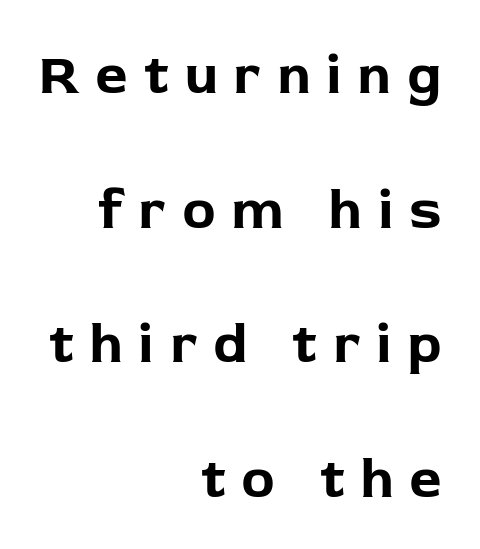
Ascenders rise straight up at ninety degrees. Honestly, there is no underline to notice here at all. Nope, no serifs anywhere on these letters. Think of a printed novel: that variable character pitch is what you see here.
